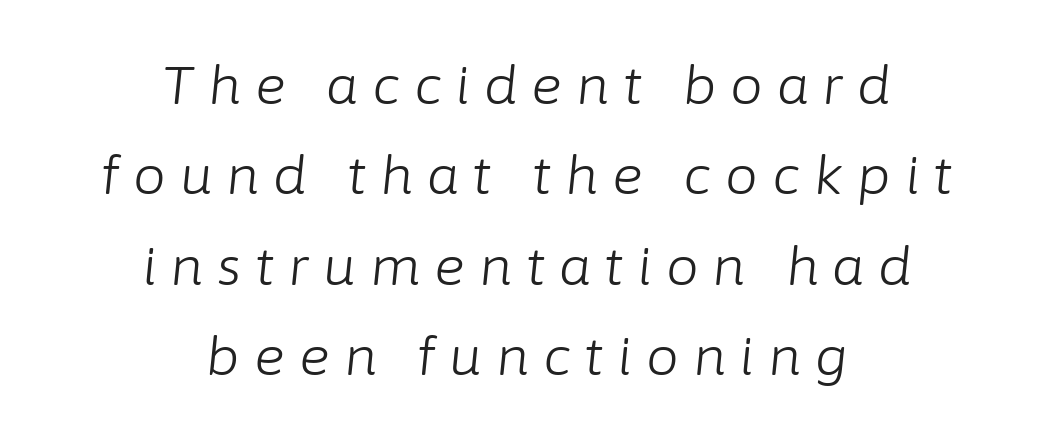
Loose tracking; the words dissolve into strings of separated letters. The passage shown is not bold in any degree. Note the varied advance widths — an 'i' is clearly narrower than an 'm'. Slant detected: the letters are inclined. The compositor balanced each line on the midline. A clean baseline with only descenders dipping below it.
